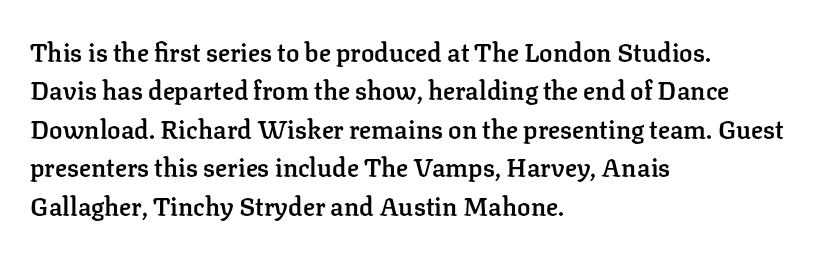
{"italic": "no", "bold": "semi", "underline": "no", "align": "left", "line_spacing": "normal", "line_spacing_ratio": 1.54, "letter_spacing": "normal", "letter_spacing_em": 0.0, "glyph_px": 25}
